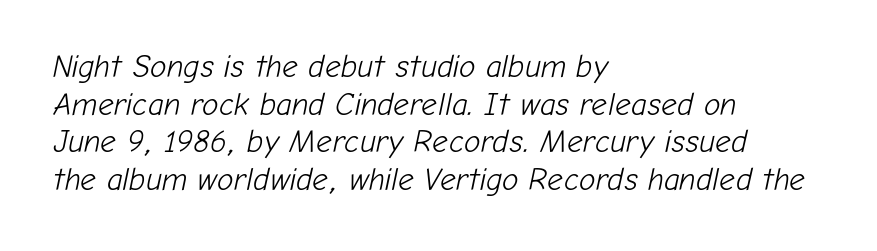
The image shows 31 px light type, italic (leaning right); set left-aligned, line spacing 1.21x, normal letter spacing, not underlined; low stroke contrast and a medium x-height.
